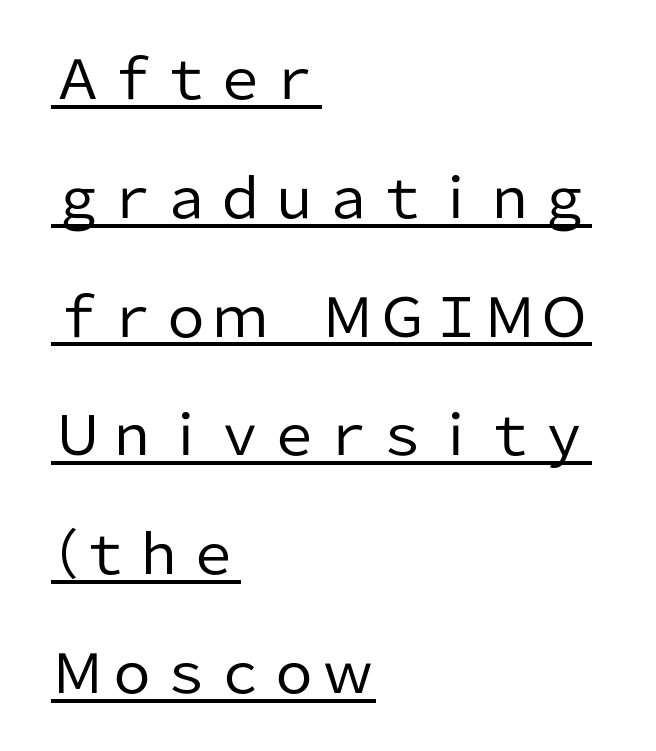
Q: Is the text bold? A: No.
Q: Is the text italic (slanted)? A: No, it is upright.
Q: Is the typeface a serif or a sans-serif typeface? A: Sans-serif.
Q: Is the text underlined? A: Yes.
Q: How is the paragraph aligned? A: Left-aligned.
Q: Is the spacing between letters normal or unusually wide? A: Normal.
Q: Is the spacing between lines tight, normal or loose? A: Loose.
Q: Width (condensed, normal, or wide)? A: Normal.
Q: Stroke contrast? A: Low.
Q: x-height? A: Medium.
Q: Monospaced? A: No.
